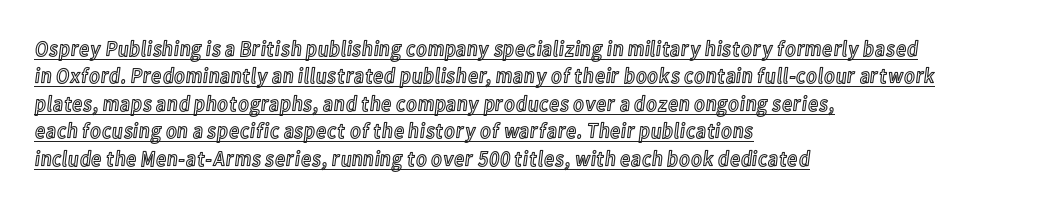
Q: Is the text italic (slanted)? A: Yes.
Q: Is the text underlined? A: Yes.
Q: How is the paragraph aligned? A: Left-aligned.
Q: Is the spacing between letters normal or unusually wide? A: Normal.
Q: Is the spacing between lines tight, normal or loose? A: Normal.
